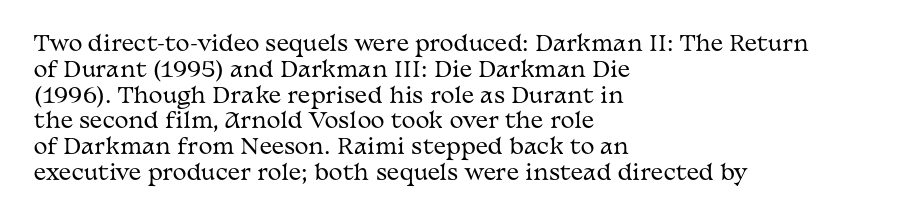
The image shows 21 px text type, upright; set left-aligned, line spacing 1.23x, normal letter spacing, not underlined.
